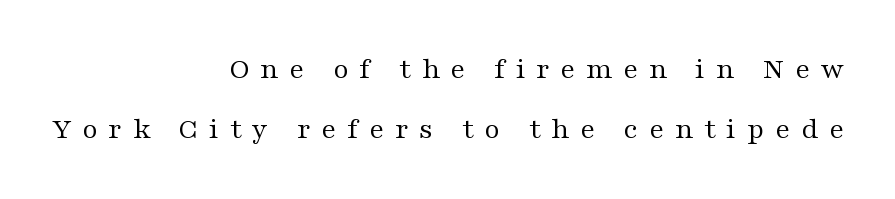
{"serif": "yes", "italic": "no", "bold": "no", "weight": "regular", "width": "wide", "stroke_contrast": "medium", "x_height": "medium", "monospaced": "no", "underline": "no", "align": "right", "line_spacing": "loose", "line_spacing_ratio": 1.99, "letter_spacing": "wide", "letter_spacing_em": 0.36, "glyph_px": 30}
